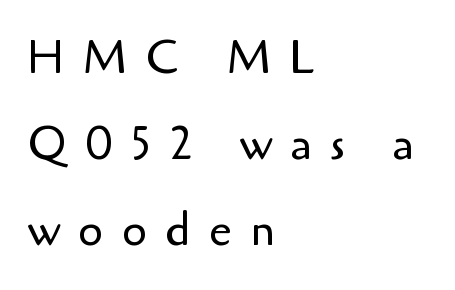
All the whitespace from short lines collects on the right. Words appear elongated and porous because spacing is wide. I'd call this a sans setting — the letters go barefoot. Letters have the restrained weight of plain body copy at most. Unmarked baselines from the first word to the last. A typesetter would call this proportional, since set widths differ per character.
